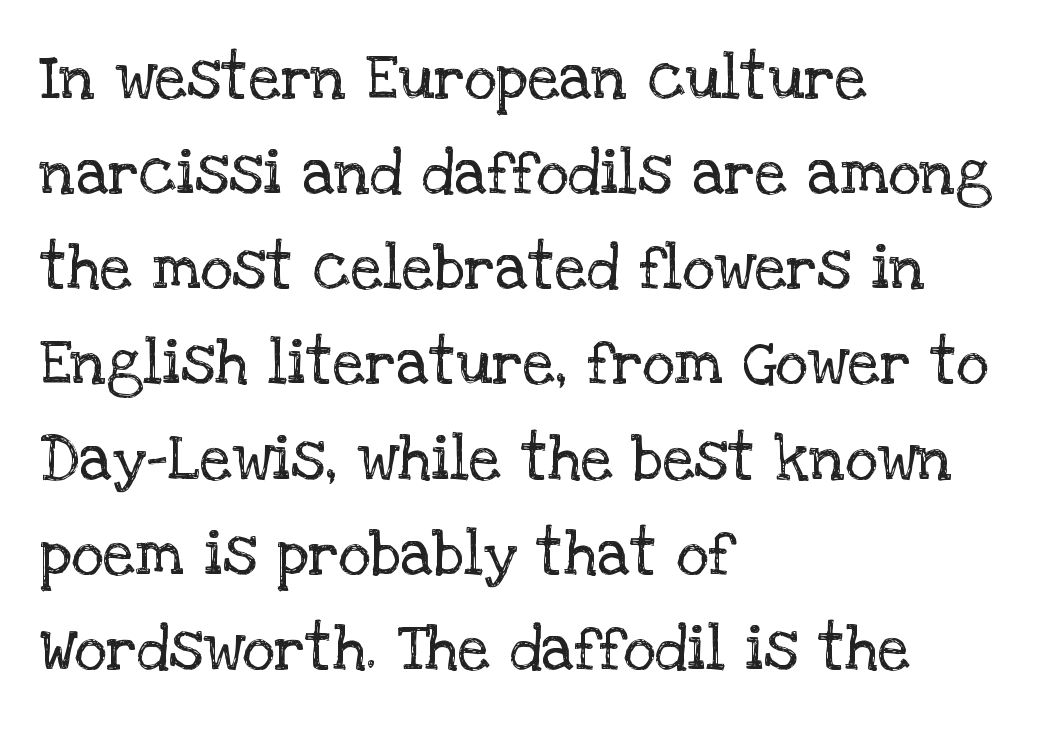
The image shows 63 px regular-weight serif type, upright; set left-aligned, normal line spacing (1.51x), normal letter spacing, not underlined; low stroke contrast and a large x-height.
